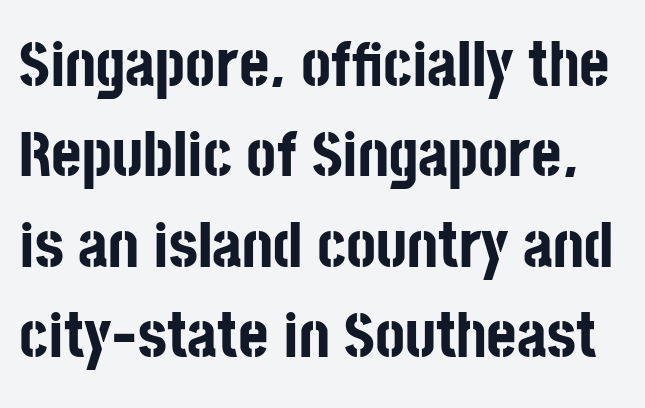
The image shows 65 px bold, condensed sans-serif type, upright; set normal line spacing (1.39x), normal letter spacing, not underlined; low stroke contrast and a large x-height.
